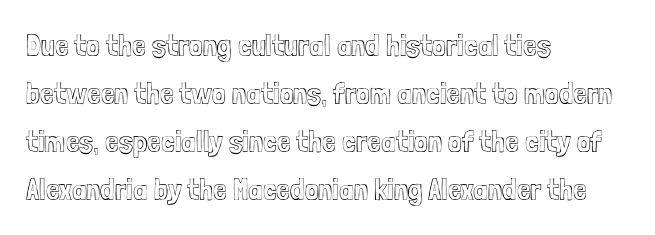
Q: Is the text italic (slanted)? A: No, it is upright.
Q: Is the text underlined? A: No.
Q: How is the paragraph aligned? A: Left-aligned.
Q: Is the spacing between letters normal or unusually wide? A: Normal.
Q: Is the spacing between lines tight, normal or loose? A: Normal.
Q: Width (condensed, normal, or wide)? A: Condensed.
Q: x-height? A: Medium.
Q: Monospaced? A: No.
